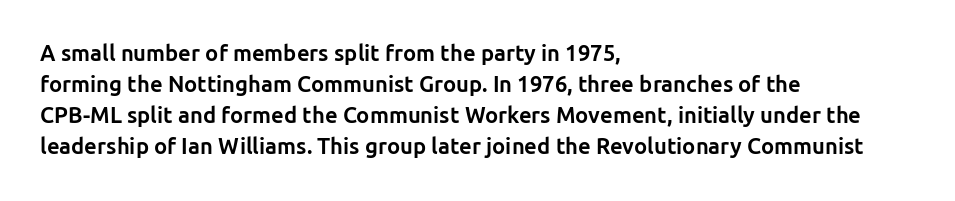
{"italic": "no", "bold": "yes", "underline": "no", "align": "left", "line_spacing": "normal", "line_spacing_ratio": 1.41, "letter_spacing": "normal", "letter_spacing_em": 0.0, "glyph_px": 22}
